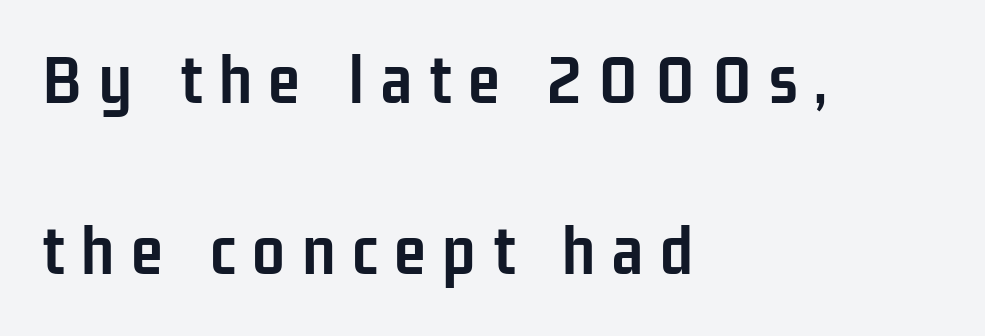
The image shows 73 px semibold, condensed sans-serif type, upright; set left-aligned, loose line spacing (2.34x), unusually wide letter spacing (+0.23 em), not underlined; low stroke contrast and a medium x-height.
